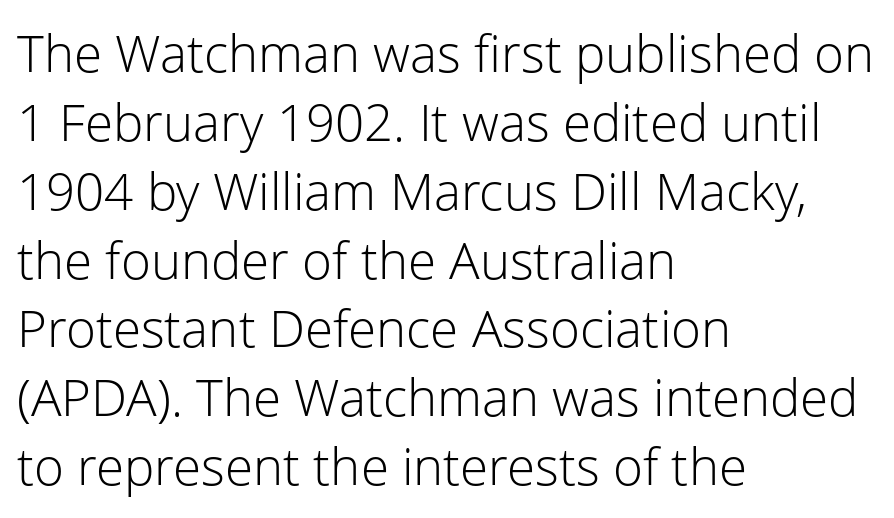
{"serif": "no", "italic": "no", "bold": "no", "weight": "light", "width": "normal", "stroke_contrast": "low", "x_height": "medium", "monospaced": "no", "underline": "no", "align": "left", "line_spacing": "normal", "line_spacing_ratio": 1.35, "letter_spacing": "normal", "letter_spacing_em": 0.0, "glyph_px": 51}
